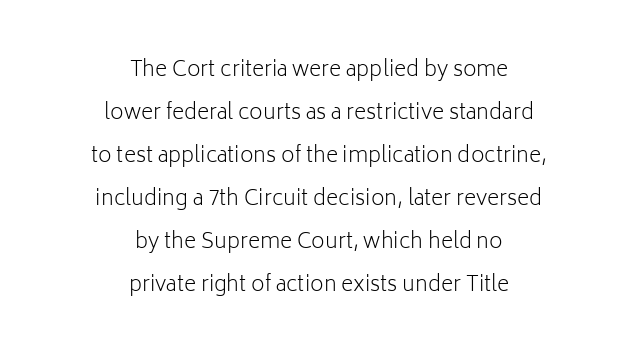
The image shows 21 px text type, upright; set centered, loose line spacing (2.05x), normal letter spacing, not underlined.
